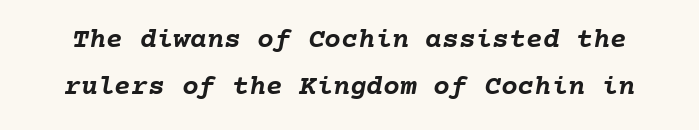
Q: Is the text bold? A: Yes.
Q: Is the text underlined? A: No.
Q: Is the spacing between letters normal or unusually wide? A: Normal.
Q: Is the spacing between lines tight, normal or loose? A: Normal.
Q: Width (condensed, normal, or wide)? A: Normal.
Q: Stroke contrast? A: Low.
Q: x-height? A: Medium.
Q: Monospaced? A: Yes.
